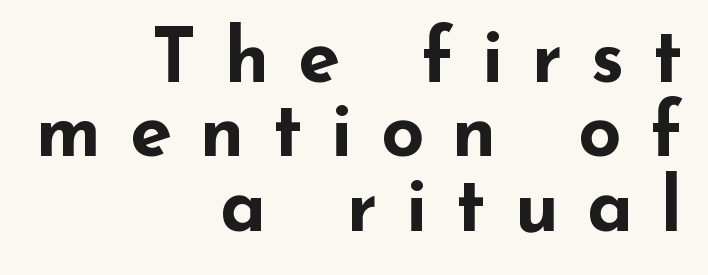
{"serif": "no", "italic": "no", "bold": "yes", "weight": "bold", "width": "wide", "stroke_contrast": "low", "x_height": "small", "monospaced": "no", "underline": "no", "align": "right", "line_spacing": "tight", "line_spacing_ratio": 0.98, "letter_spacing": "wide", "letter_spacing_em": 0.37, "glyph_px": 76}
